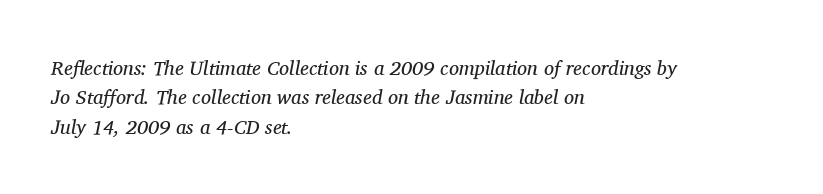
The image shows 20 px text type, italic (leaning right); set left-aligned, normal line spacing (1.47x), normal letter spacing, not underlined.
